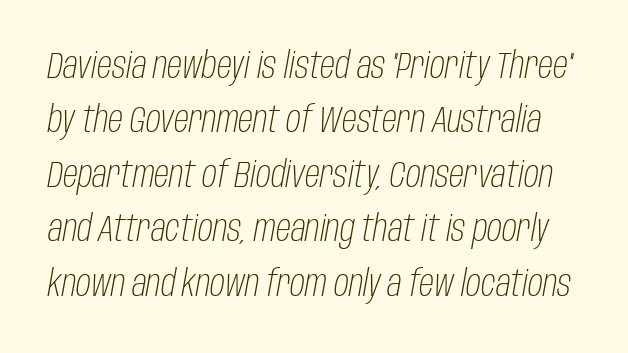
Here the designer chose a conventional face with non-uniform glyph widths. Style check: oblique. The type is set solid horizontally, with unmodified tracking. On a weight scale, this lands at 450 or below. Has an underline been added? It has not. The leading is moderate, giving the passage an even texture.
